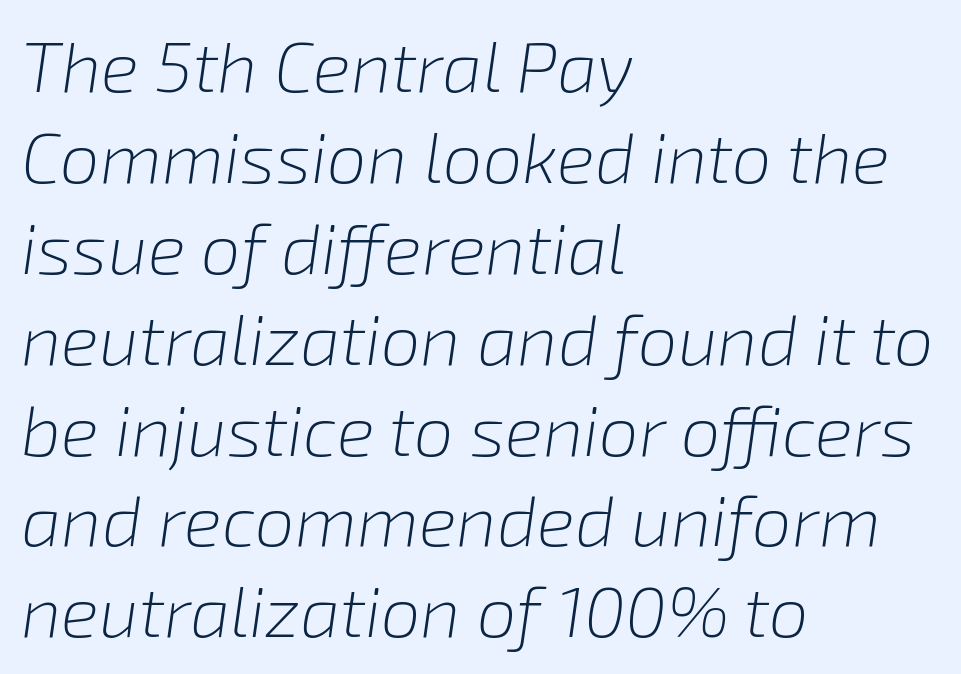
The specimen omits any rule beneath the text block's lines. The rendering anchors every line to the left-hand side. Regular leading. You could call the tracking neutral — neither tight nor loose. The letters advance in unequal steps, a hallmark of proportional type.
